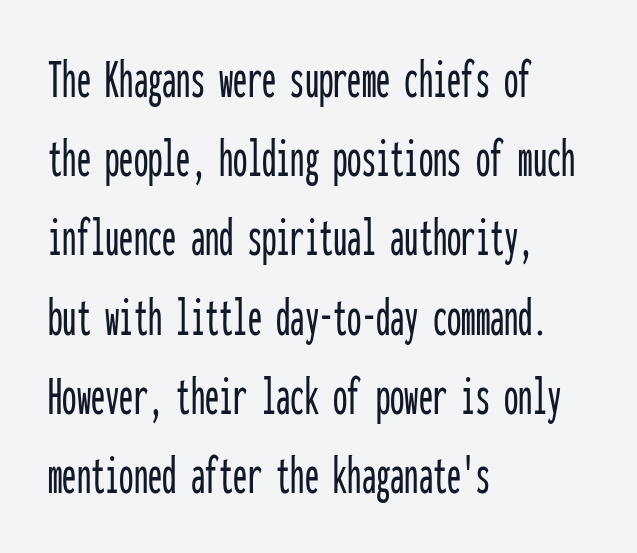
Q: Is the text italic (slanted)? A: No, it is upright.
Q: Is the typeface a serif or a sans-serif typeface? A: Sans-serif.
Q: Is the text underlined? A: No.
Q: How is the paragraph aligned? A: Left-aligned.
Q: Is the spacing between letters normal or unusually wide? A: Normal.
Q: Is the spacing between lines tight, normal or loose? A: Normal.
Q: Width (condensed, normal, or wide)? A: Condensed.
Q: Stroke contrast? A: Low.
Q: x-height? A: Medium.
Q: Monospaced? A: Yes.
